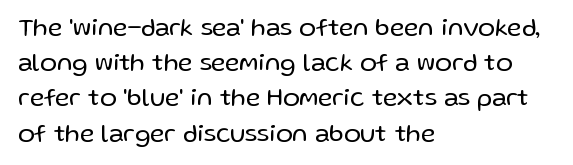
{"italic": "no", "bold": "no", "underline": "no", "align": "left", "line_spacing": "normal", "line_spacing_ratio": 1.41, "letter_spacing": "normal", "letter_spacing_em": 0.0, "glyph_px": 25}
